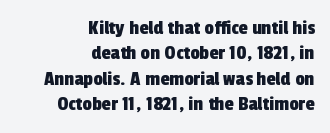
Spacing between characters is what you'd get straight out of the box. Where is the straight margin? On the right. The space directly below the letters is spotless.
